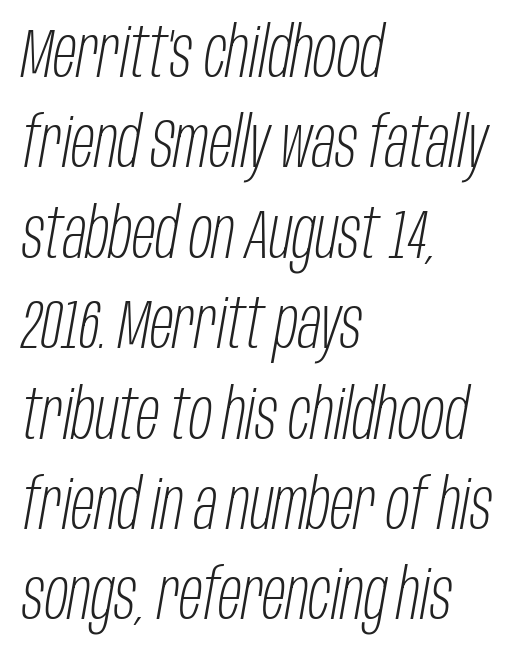
The zone under the glyphs is completely vacant. A typesetter would mark this as italic. Alignment: flush left. A typesetter would call this leading conventional body-copy spacing. The line texture is even and compact thanks to regular tracking.
